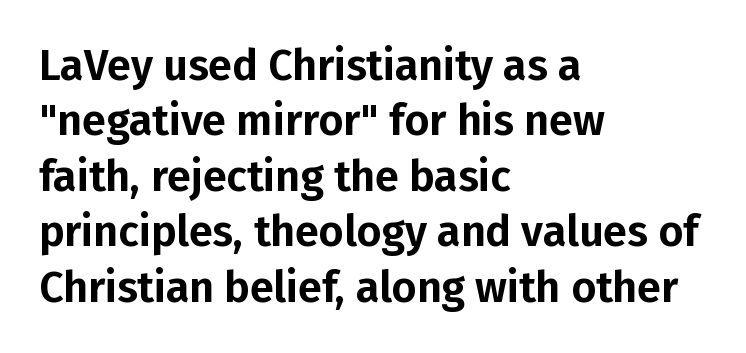
The image shows 43 px sans-serif type, upright; set left-aligned, normal line spacing (1.29x), normal letter spacing, not underlined; low stroke contrast and a medium x-height.
